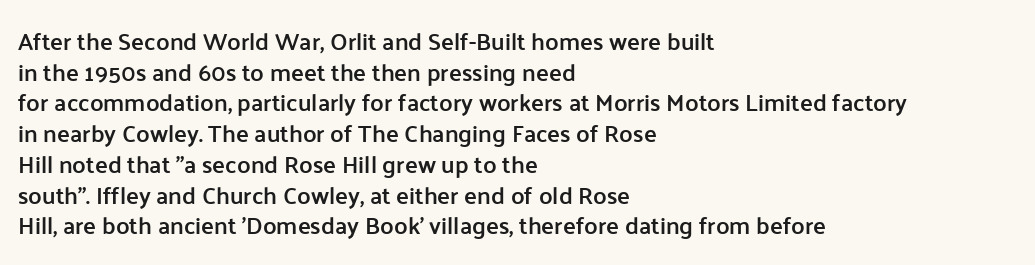
Q: Is the text bold? A: Semi-bold.
Q: Is the text italic (slanted)? A: No, it is upright.
Q: Is the text underlined? A: No.
Q: How is the paragraph aligned? A: Left-aligned.
Q: Is the spacing between letters normal or unusually wide? A: Normal.
Q: Is the spacing between lines tight, normal or loose? A: Normal.
